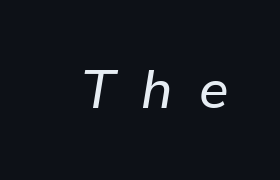
The image shows 55 px text type, italic (leaning right); set unusually wide letter spacing (+0.48 em), not underlined; low stroke contrast and a medium x-height.
